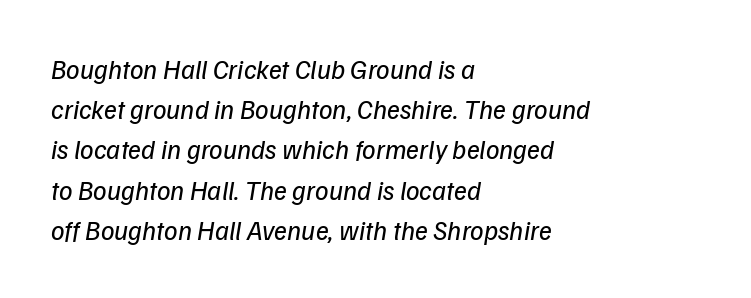
{"italic": "yes", "lean": "right", "slant_degrees": 9, "bold": "no", "underline": "no", "align": "left", "line_spacing": "normal", "line_spacing_ratio": 1.49, "letter_spacing": "normal", "letter_spacing_em": 0.0, "glyph_px": 27}
